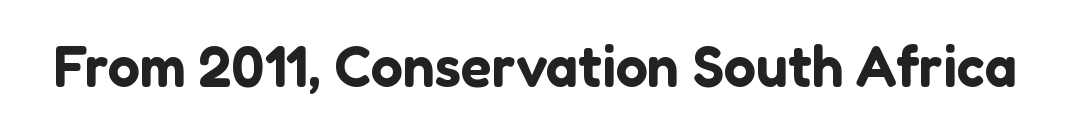
The letters advance in unequal steps, a hallmark of proportional type. The characters display no serif detailing; their extremities are plain. Ascenders rise straight up at ninety degrees. In terms of letterspacing, this is plain default setting. Decoration check: the copy has no underline.
